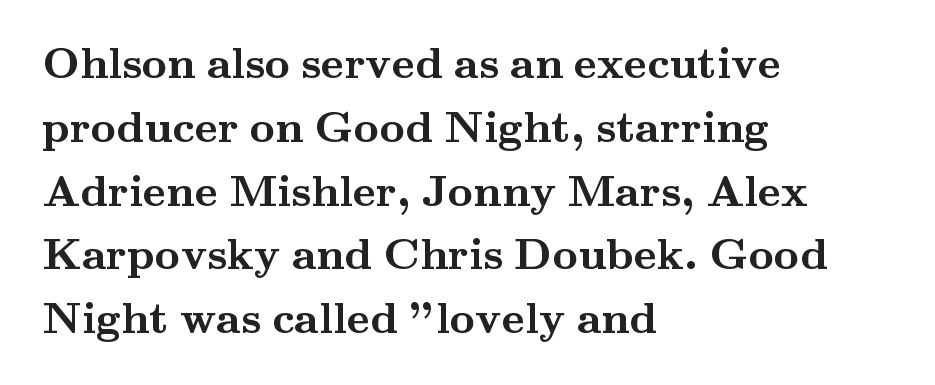
The image shows 44 px semibold, wide serif type, upright; set left-aligned, normal line spacing (1.45x), normal letter spacing, not underlined; medium stroke contrast and a small x-height.
